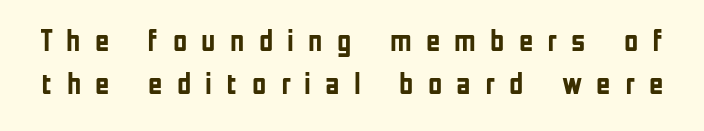
Q: Is the text bold? A: Yes.
Q: Is the text italic (slanted)? A: No, it is upright.
Q: Is the typeface a serif or a sans-serif typeface? A: Sans-serif.
Q: Is the text underlined? A: No.
Q: Is the spacing between letters normal or unusually wide? A: Unusually wide.
Q: Is the spacing between lines tight, normal or loose? A: Normal.
Q: Width (condensed, normal, or wide)? A: Condensed.
Q: Stroke contrast? A: Low.
Q: x-height? A: Medium.
Q: Monospaced? A: No.
